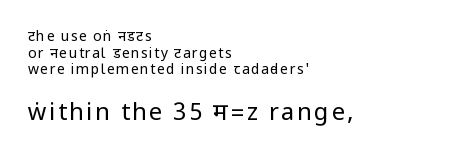
{"italic": "no", "bold": "no", "underline": "no", "align": "left", "line_spacing_ratio": 1.19, "larger_block": "second", "size_ratio": 1.71, "glyph_px": 24}
